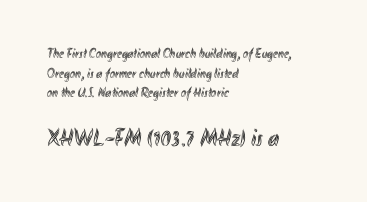
The image shows 25 px text type; set left-aligned, normal line spacing (1.41x), normal letter spacing, not underlined; the second (bottom) block is 1.79x larger.
